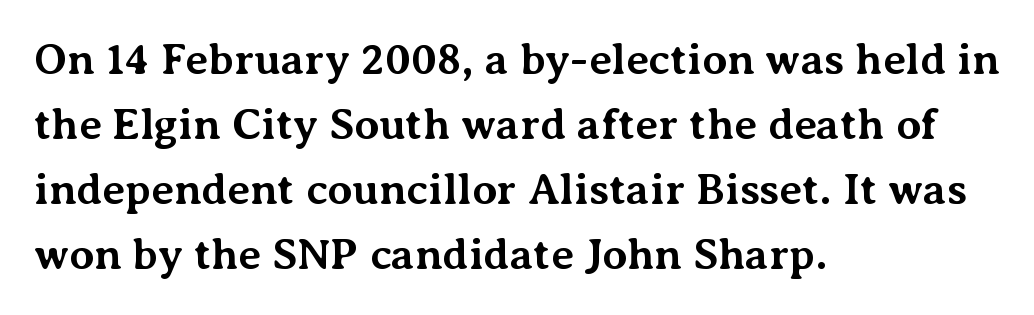
The image shows 44 px bold serif type, upright; set left-aligned, normal line spacing (1.48x), normal letter spacing, not underlined; medium stroke contrast and a medium x-height.
